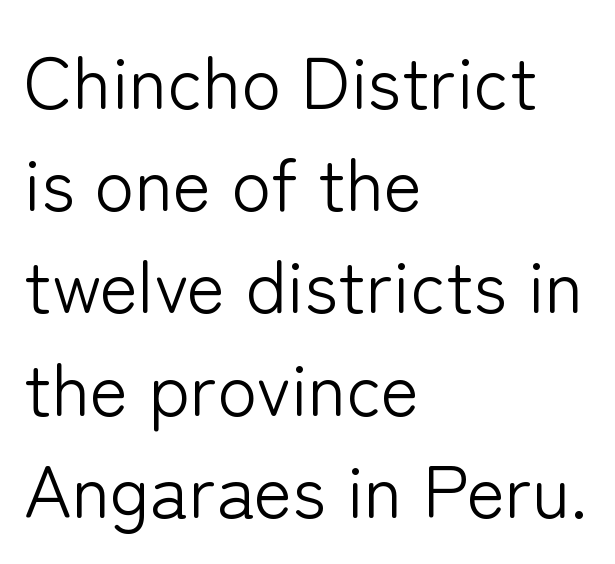
{"serif": "no", "italic": "no", "bold": "no", "weight": "light", "width": "normal", "stroke_contrast": "low", "x_height": "medium", "monospaced": "no", "underline": "no", "align": "left", "line_spacing": "normal", "line_spacing_ratio": 1.4, "letter_spacing": "normal", "letter_spacing_em": 0.0, "glyph_px": 73}
